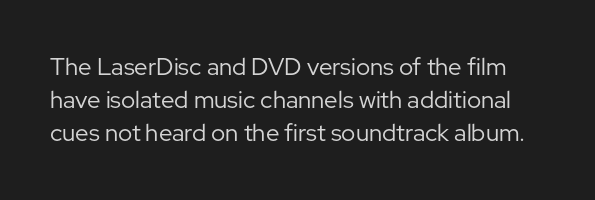
Observe the ordinary spacing: letters are neighbours, not strangers. The typeface has the unassuming heft of standard copy or less. The words here are not underlined. This is roman type, the default non-slanted kind. Notice how descenders clear the ascenders below comfortably — that's standard leading.
